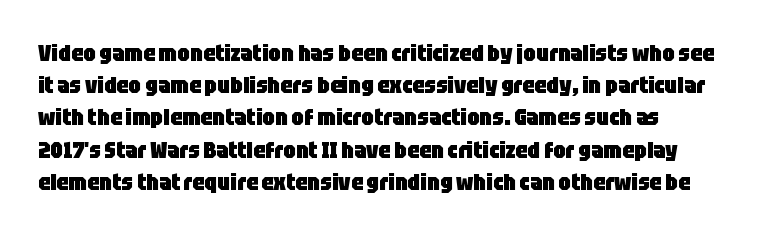
The image shows 23 px bold type, upright; set normal line spacing (1.4x), normal letter spacing, not underlined.
